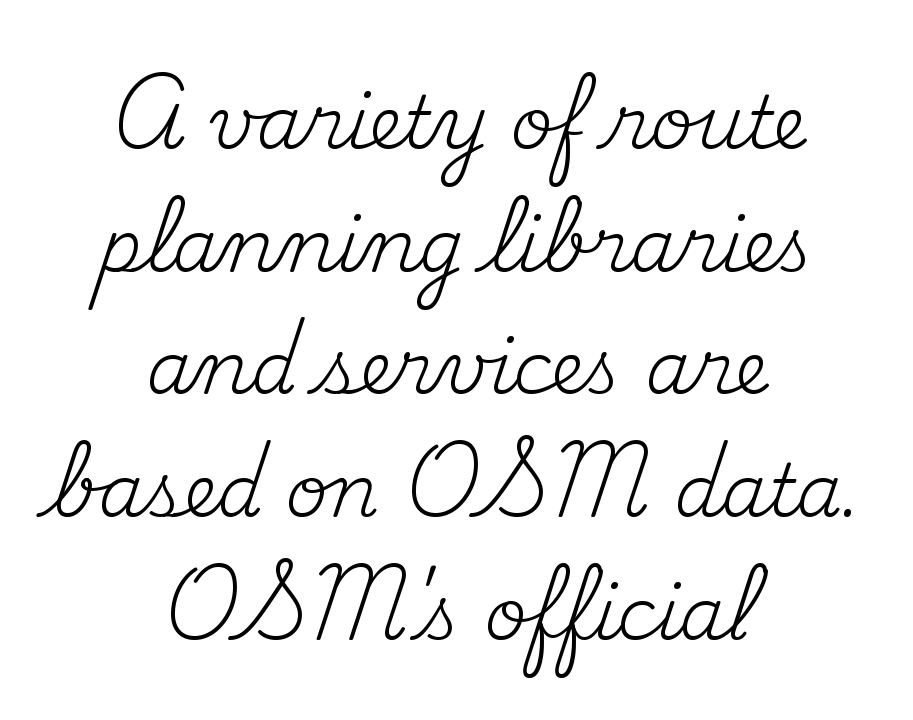
The image shows 73 px regular-weight serif type; set centered, normal line spacing (1.68x), normal letter spacing, not underlined; medium stroke contrast and a small x-height.
